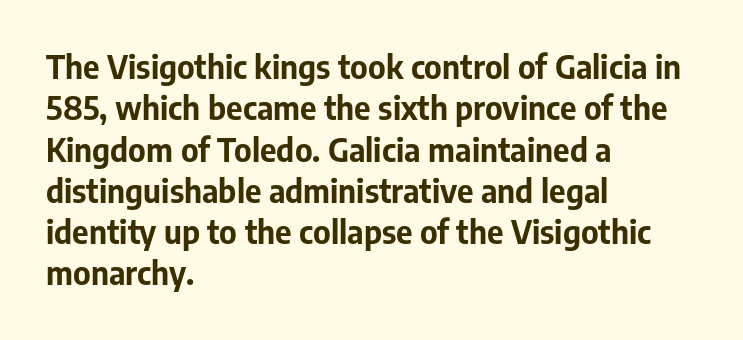
{"serif": "no", "italic": "no", "bold": "yes", "weight": "bold", "width": "normal", "stroke_contrast": "low", "x_height": "medium", "monospaced": "no", "underline": "no", "align": "left", "line_spacing": "normal", "line_spacing_ratio": 1.29, "letter_spacing": "normal", "letter_spacing_em": 0.0, "glyph_px": 32}
